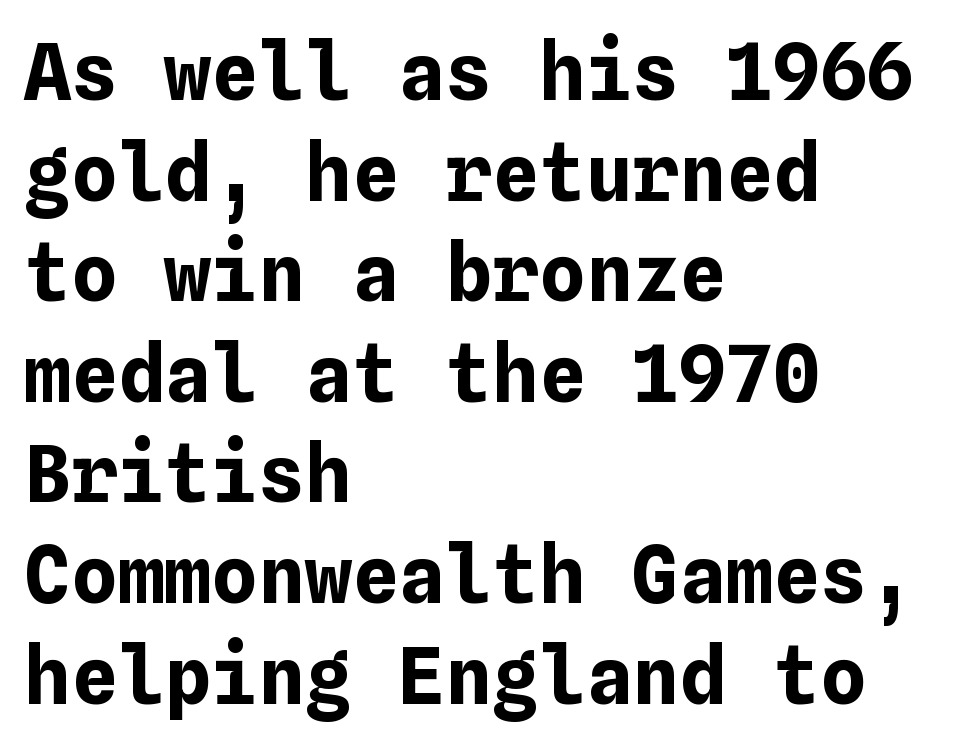
The image shows 78 px bold type, upright; set left-aligned, normal line spacing (1.29x), normal letter spacing, not underlined; low stroke contrast and a medium x-height.
